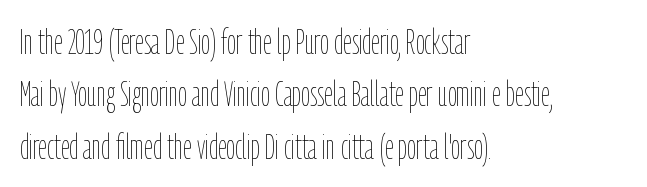
{"italic": "no", "bold": "no", "weight": "thin", "width": "condensed", "stroke_contrast": "low", "x_height": "medium", "monospaced": "no", "underline": "no", "align": "left", "line_spacing": "normal", "line_spacing_ratio": 1.5, "letter_spacing": "normal", "letter_spacing_em": 0.0, "glyph_px": 35}
